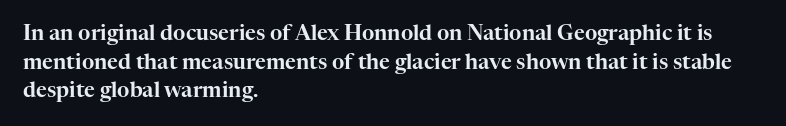
The rendering keeps characters at their native spacing. Does the lettering tilt? It doesn't — this is upright. Descender tails drop into unmarked territory. The lines sit at an ordinary, default distance from one another. One-word summary of the alignment: left.
